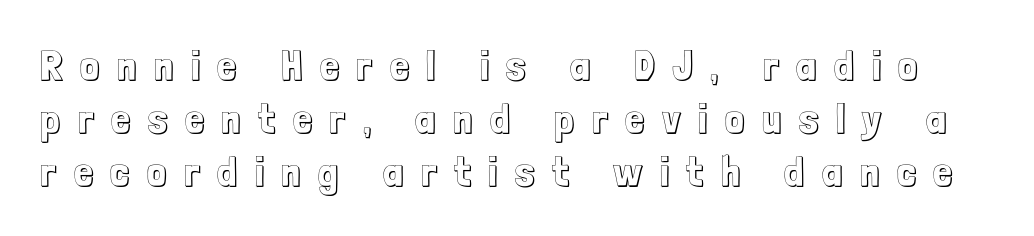
Q: Is the text italic (slanted)? A: No, it is upright.
Q: Is the text underlined? A: No.
Q: Is the spacing between letters normal or unusually wide? A: Unusually wide.
Q: Is the spacing between lines tight, normal or loose? A: Normal.
Q: Width (condensed, normal, or wide)? A: Condensed.
Q: x-height? A: Medium.
Q: Monospaced? A: No.
